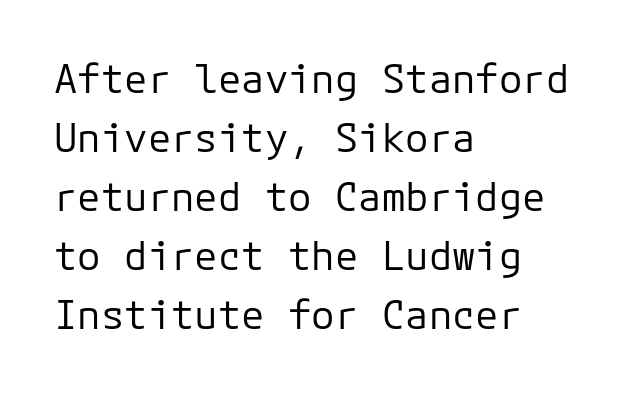
The image shows 39 px regular-weight sans-serif type, upright, monospaced; set left-aligned, normal line spacing (1.51x), normal letter spacing, not underlined; low stroke contrast and a medium x-height.
